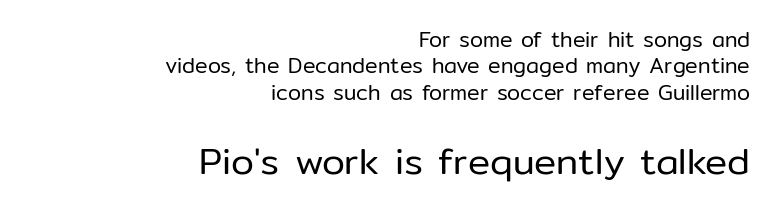
Q: Is the text bold? A: No.
Q: Is the text italic (slanted)? A: No, it is upright.
Q: Is the typeface a serif or a sans-serif typeface? A: Sans-serif.
Q: Is the text underlined? A: No.
Q: How is the paragraph aligned? A: Right-aligned.
Q: Is the spacing between letters normal or unusually wide? A: Normal.
Q: Is the spacing between lines tight, normal or loose? A: Normal.
Q: Which block of text is set in a larger size, the first (top) or the second (bottom)? A: The second (bottom) one.
Q: Width (condensed, normal, or wide)? A: Normal.
Q: Stroke contrast? A: Low.
Q: x-height? A: Medium.
Q: Monospaced? A: No.
